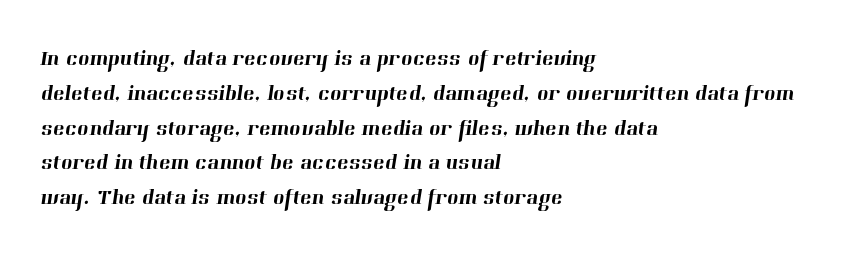
Check under the words: just untouched page. The rendering keeps characters at their native spacing. Successive baselines arrive at the customary interval. The typesetter chose a ragged-right arrangement here.
